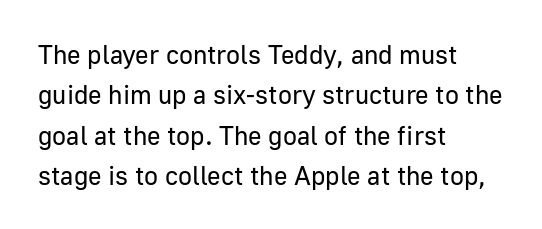
The image shows 26 px text type, upright; set left-aligned, normal line spacing (1.55x), normal letter spacing, not underlined.
